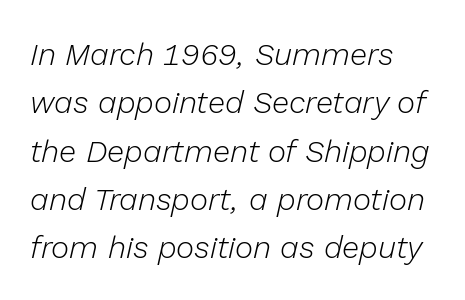
The image shows 31 px light type, italic (leaning right); set left-aligned, normal line spacing (1.56x), normal letter spacing, not underlined; low stroke contrast and a medium x-height.
